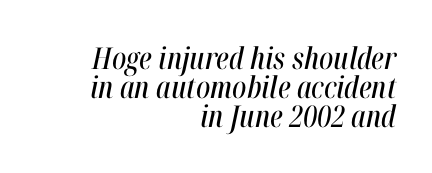
{"italic": "yes", "lean": "right", "slant_degrees": 12, "width": "condensed", "stroke_contrast": "high", "x_height": "medium", "monospaced": "no", "underline": "no", "align": "right", "line_spacing": "tight", "line_spacing_ratio": 0.97, "letter_spacing": "normal", "letter_spacing_em": 0.0, "glyph_px": 30}
